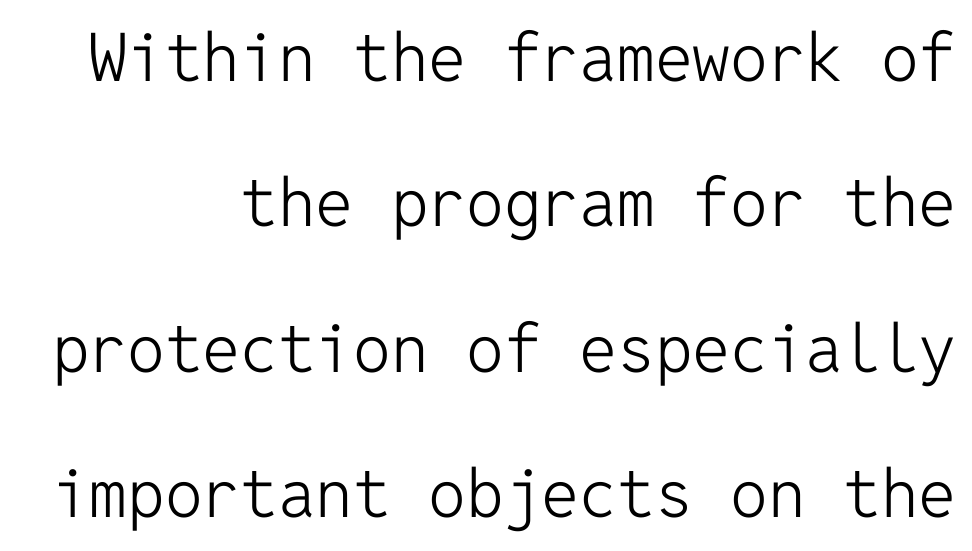
The image shows 67 px light sans-serif type, upright, monospaced; set right-aligned, loose line spacing (2.17x), normal letter spacing, not underlined; low stroke contrast and a medium x-height.
